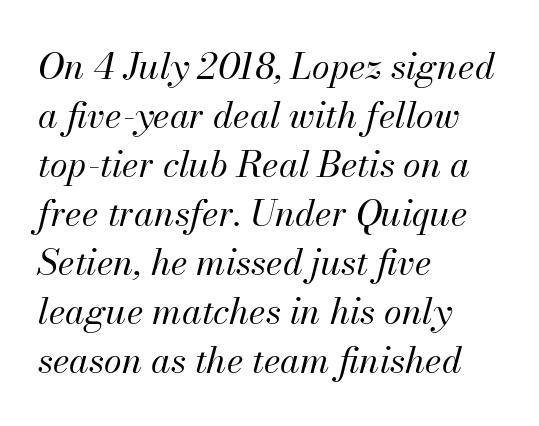
Letters have the restrained weight of plain body copy at most. Looks like regular typesetting: each glyph gets only the width it needs. Here the glyphs are tracked normally, forming tight word shapes. This sample uses an oblique cut, with every glyph tilted off the vertical.
